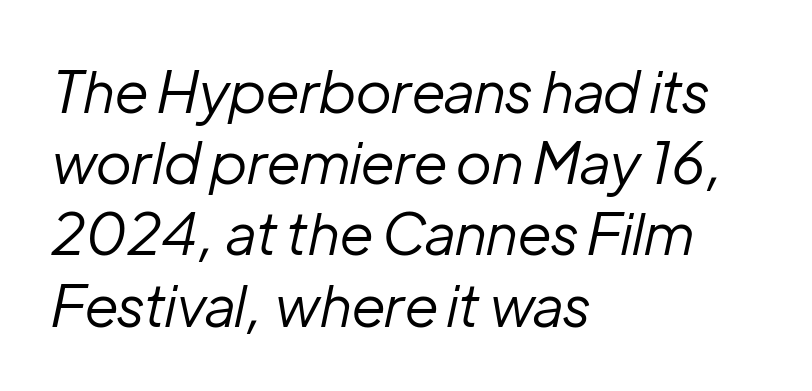
{"italic": "yes", "lean": "right", "slant_degrees": 12, "bold": "no", "weight": "regular", "width": "normal", "stroke_contrast": "low", "x_height": "medium", "monospaced": "no", "underline": "no", "align": "left", "line_spacing": "normal", "line_spacing_ratio": 1.25, "letter_spacing": "normal", "letter_spacing_em": 0.0, "glyph_px": 57}
